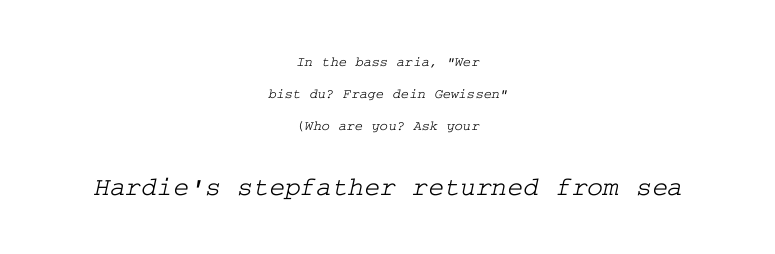
The image shows 27 px text type; set centered, loose line spacing (2.27x), normal letter spacing, not underlined; the second (bottom) block is 1.93x larger.
